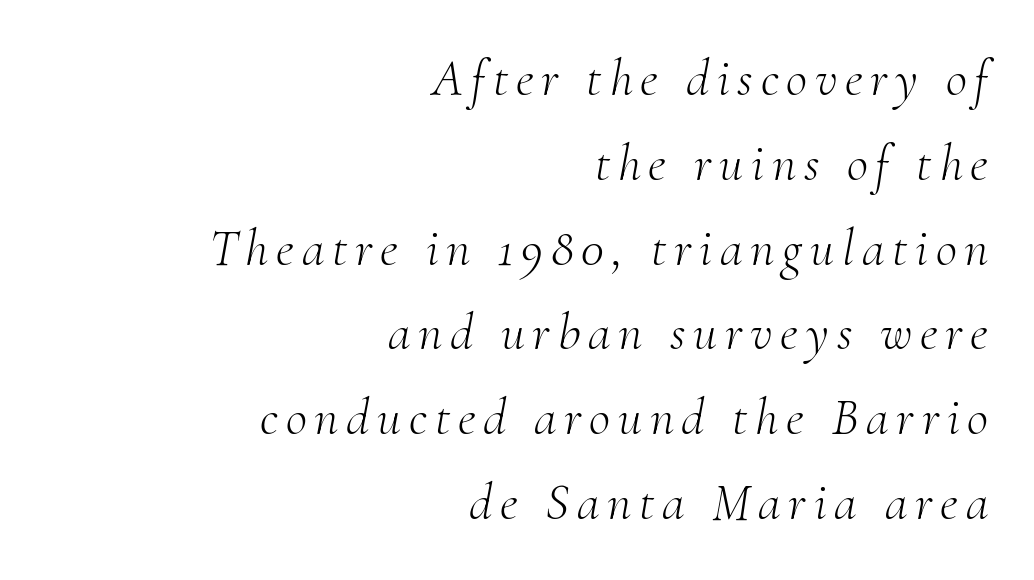
{"serif": "yes", "italic": "yes", "lean": "right", "slant_degrees": 10, "bold": "no", "weight": "light", "width": "normal", "stroke_contrast": "medium", "x_height": "small", "monospaced": "no", "underline": "no", "align": "right", "line_spacing": "normal", "line_spacing_ratio": 1.63, "glyph_px": 52}
